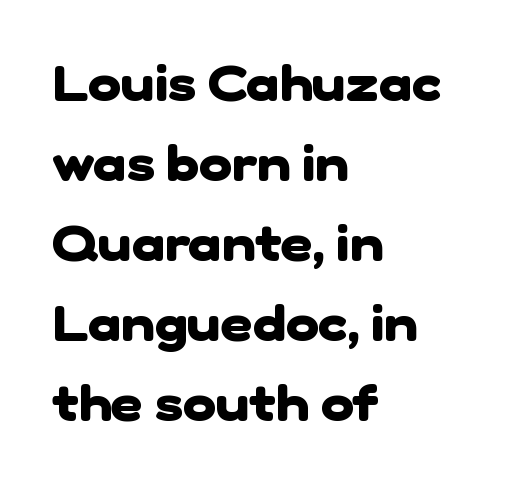
{"serif": "no", "bold": "yes", "weight": "heavy", "width": "normal", "stroke_contrast": "low", "x_height": "medium", "monospaced": "no", "underline": "no", "align": "left", "line_spacing": "normal", "line_spacing_ratio": 1.6, "letter_spacing": "normal", "letter_spacing_em": 0.0, "glyph_px": 50}
